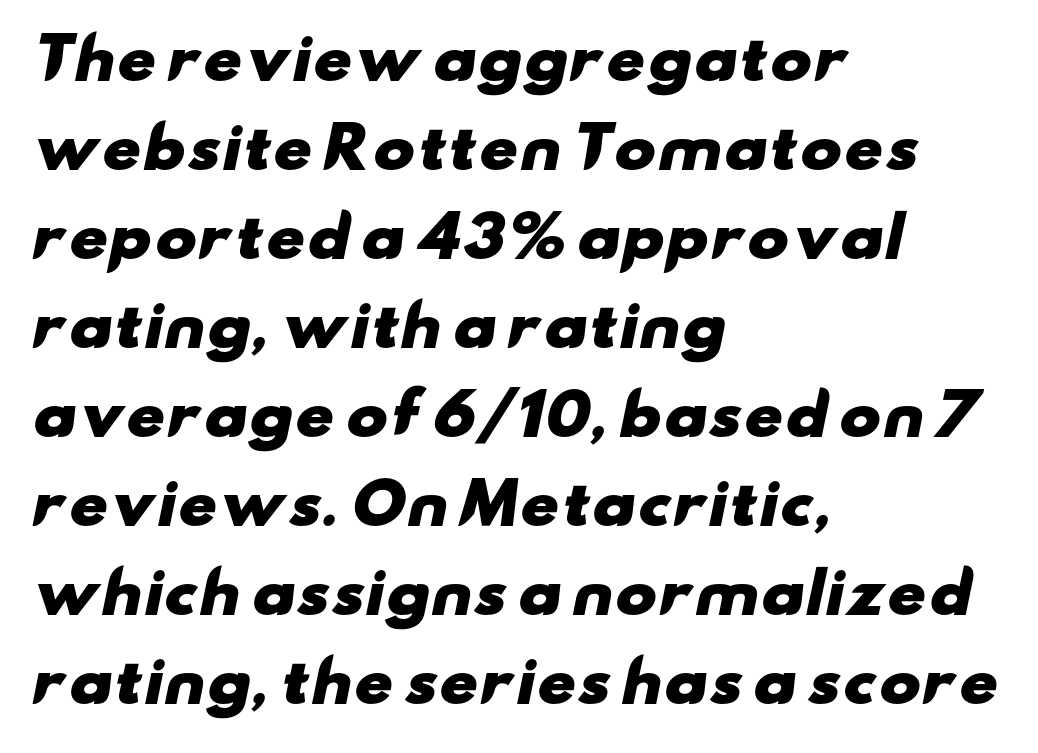
Q: Is the text bold? A: Yes.
Q: Is the typeface a serif or a sans-serif typeface? A: Sans-serif.
Q: Is the text underlined? A: No.
Q: How is the paragraph aligned? A: Left-aligned.
Q: Is the spacing between letters normal or unusually wide? A: Normal.
Q: Is the spacing between lines tight, normal or loose? A: Normal.
Q: Width (condensed, normal, or wide)? A: Wide.
Q: Stroke contrast? A: Low.
Q: x-height? A: Small.
Q: Monospaced? A: No.
